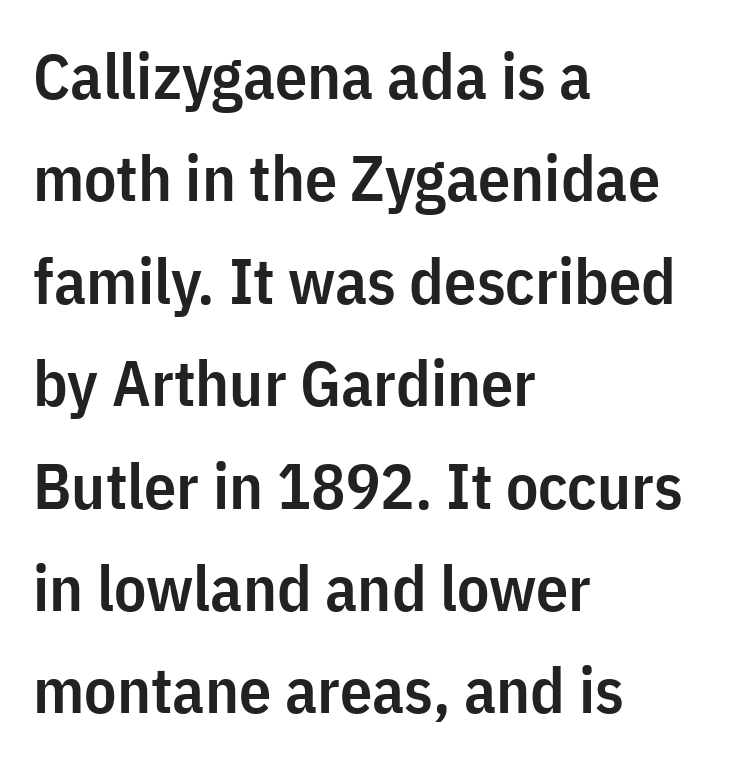
Q: Is the text bold? A: Semi-bold.
Q: Is the text italic (slanted)? A: No, it is upright.
Q: Is the typeface a serif or a sans-serif typeface? A: Sans-serif.
Q: Is the text underlined? A: No.
Q: How is the paragraph aligned? A: Left-aligned.
Q: Is the spacing between letters normal or unusually wide? A: Normal.
Q: Is the spacing between lines tight, normal or loose? A: Normal.
Q: Width (condensed, normal, or wide)? A: Condensed.
Q: Stroke contrast? A: Low.
Q: x-height? A: Medium.
Q: Monospaced? A: No.
